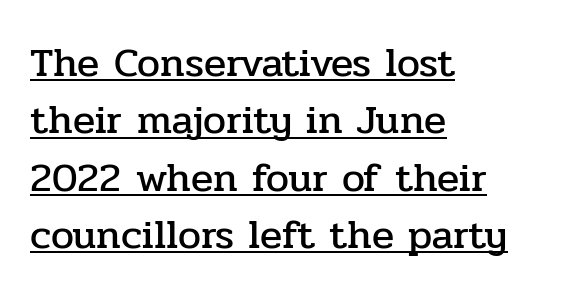
You could call the tracking neutral — neither tight nor loose. The rendering uses a moderate line-height, typical for paragraphs. Spacing verdict: proportional, widths tailored to each character. The font family rendered here belongs to the serif group. These lines stack with their left ends in a neat column. If you drew a line through each stem, it would be perfectly vertical.
